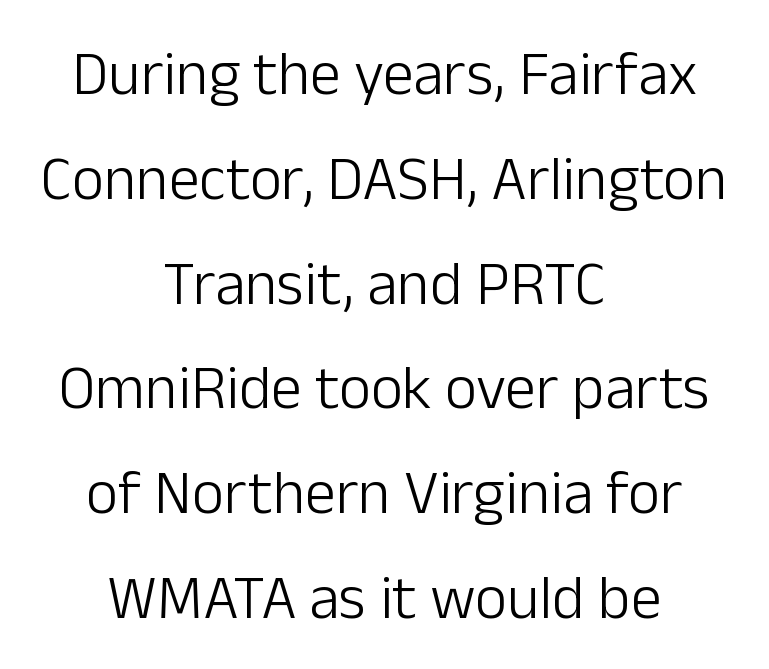
Q: Is the text bold? A: No.
Q: Is the text italic (slanted)? A: No, it is upright.
Q: Is the typeface a serif or a sans-serif typeface? A: Sans-serif.
Q: Is the text underlined? A: No.
Q: How is the paragraph aligned? A: Centered.
Q: Is the spacing between letters normal or unusually wide? A: Normal.
Q: Is the spacing between lines tight, normal or loose? A: Normal.
Q: Width (condensed, normal, or wide)? A: Normal.
Q: Stroke contrast? A: Low.
Q: x-height? A: Medium.
Q: Monospaced? A: No.
